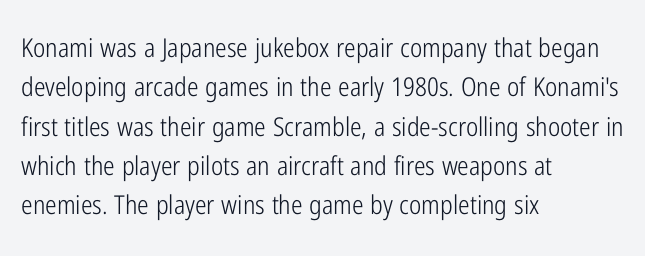
{"italic": "no", "bold": "no", "underline": "no", "align": "left", "line_spacing": "normal", "line_spacing_ratio": 1.51, "letter_spacing": "normal", "letter_spacing_em": 0.0, "glyph_px": 26}
